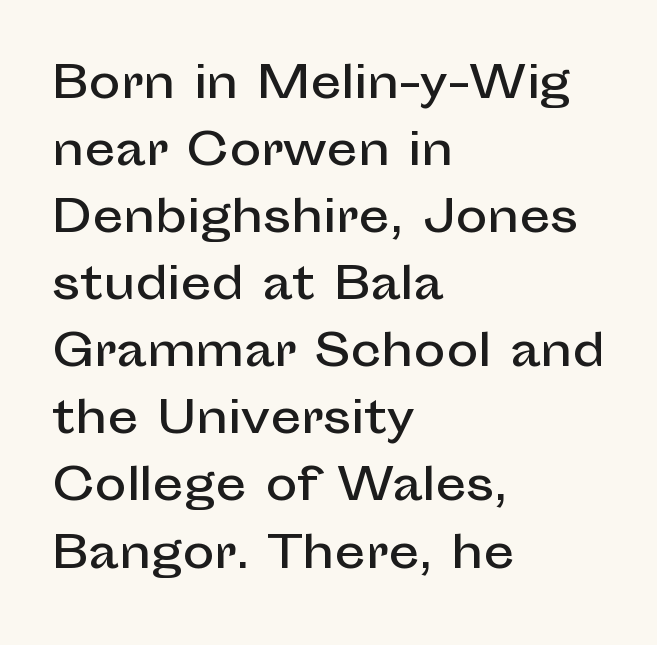
The image shows 43 px sans-serif type, upright; set left-aligned, normal line spacing (1.56x), normal letter spacing, not underlined; low stroke contrast and a medium x-height.
